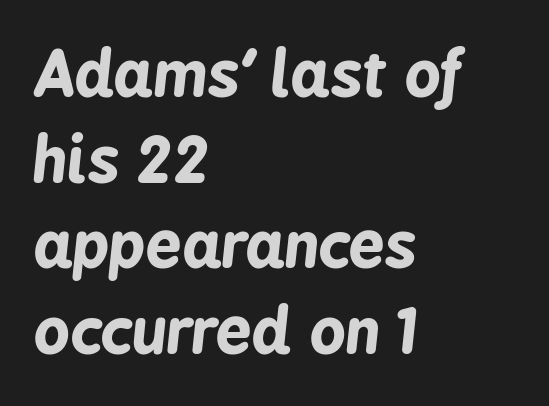
{"italic": "yes", "lean": "right", "slant_degrees": 6, "bold": "yes", "weight": "bold", "width": "condensed", "stroke_contrast": "low", "x_height": "medium", "monospaced": "no", "underline": "no", "align": "left", "line_spacing": "normal", "line_spacing_ratio": 1.36, "letter_spacing": "normal", "letter_spacing_em": 0.0, "glyph_px": 63}
